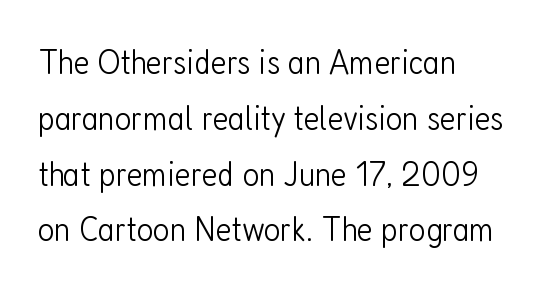
{"serif": "no", "italic": "no", "bold": "no", "weight": "light", "width": "condensed", "stroke_contrast": "low", "x_height": "medium", "monospaced": "no", "underline": "no", "align": "left", "line_spacing": "normal", "line_spacing_ratio": 1.55, "letter_spacing": "normal", "letter_spacing_em": 0.0, "glyph_px": 36}
